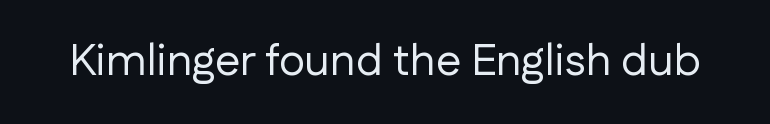
The image shows 45 px regular-weight sans-serif type, upright; set normal letter spacing, not underlined; low stroke contrast and a medium x-height.
